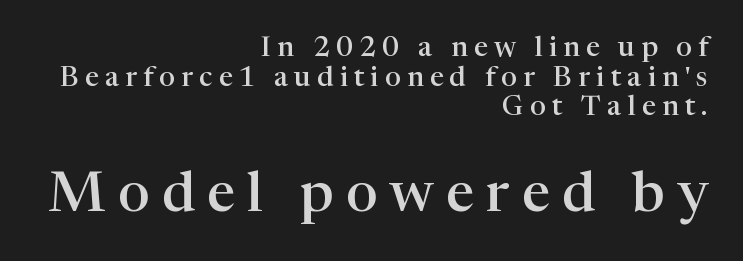
Q: Is the text bold? A: Semi-bold.
Q: Is the text italic (slanted)? A: No, it is upright.
Q: Is the typeface a serif or a sans-serif typeface? A: Serif.
Q: Is the text underlined? A: No.
Q: How is the paragraph aligned? A: Right-aligned.
Q: Is the spacing between letters normal or unusually wide? A: Unusually wide.
Q: Is the spacing between lines tight, normal or loose? A: Tight.
Q: Which block of text is set in a larger size, the first (top) or the second (bottom)? A: The second (bottom) one.
Q: Width (condensed, normal, or wide)? A: Normal.
Q: Stroke contrast? A: High.
Q: x-height? A: Medium.
Q: Monospaced? A: No.
